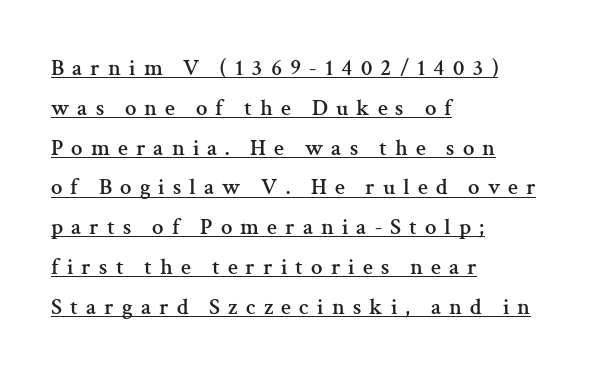
When letters stand straight like this, we call the style roman or upright. The tracking jumps out immediately: characters are airy and widely separated. Which margin do the lines hug? The left one — the right edge is uneven. Somebody hit Ctrl+U on this one — the words are underlined.
